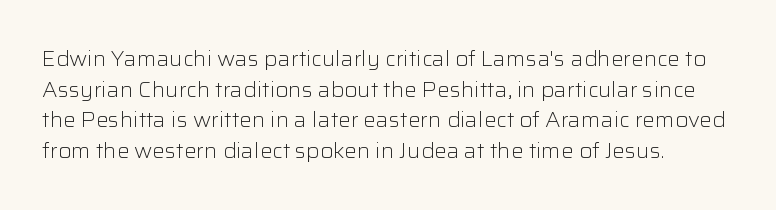
Italic? Not at all — the glyphs are vertical. Honestly, the row spacing looks completely unremarkable. Heaviness? Minimal to ordinary, like unemphasized prose. The letters sit at their default tracking, neither squeezed nor spread. Anything drawn beneath the words? Only blank space.
